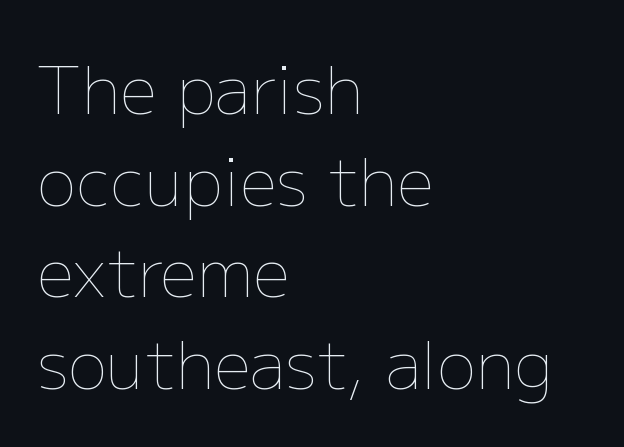
{"italic": "no", "bold": "no", "weight": "thin", "width": "normal", "stroke_contrast": "low", "x_height": "medium", "monospaced": "no", "underline": "no", "align": "left", "line_spacing": "normal", "line_spacing_ratio": 1.39, "letter_spacing": "normal", "letter_spacing_em": 0.0, "glyph_px": 66}
